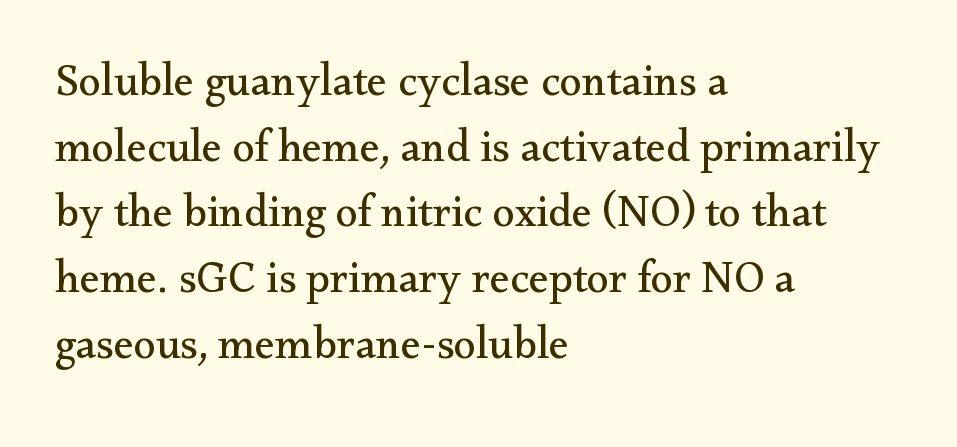
The image shows 45 px regular-weight serif type, upright; set left-aligned, normal line spacing (1.46x), normal letter spacing, not underlined; medium stroke contrast and a small x-height.
